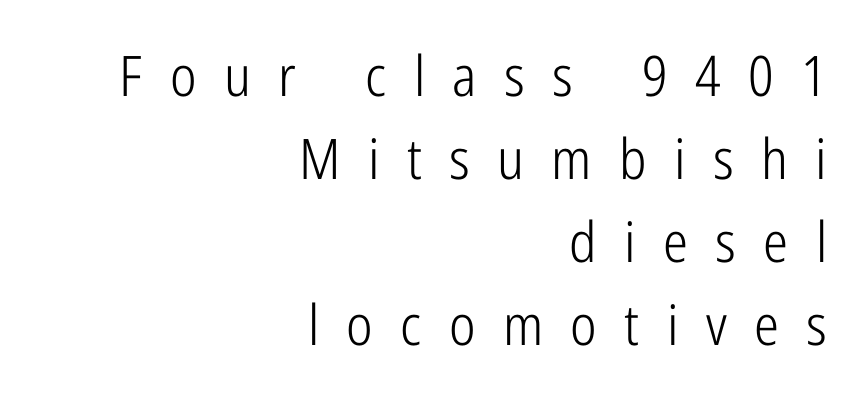
Reading down the block, your eye finds every line finishing at a fixed right position. The strip under each line holds only bare page. The passage shown is typeset with a sans-serif family. The type is letterspaced generously, with wide tracking.
